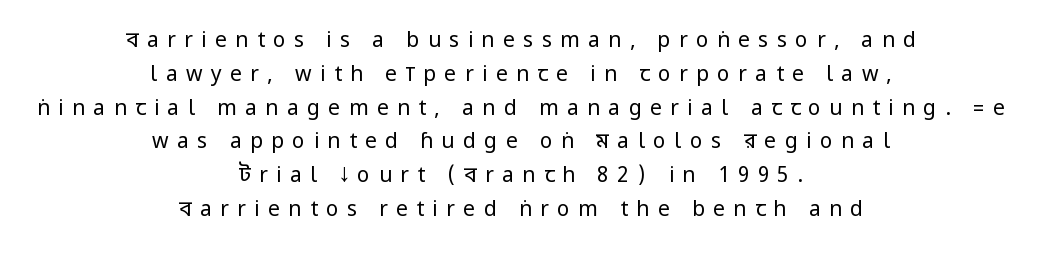
{"italic": "no", "bold": "no", "underline": "no", "align": "center", "line_spacing": "normal", "line_spacing_ratio": 1.61, "letter_spacing": "wide", "letter_spacing_em": 0.4, "glyph_px": 21}
